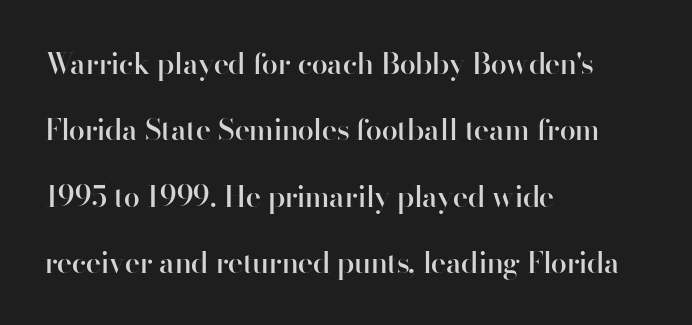
The image shows 29 px semibold sans-serif type, upright; set left-aligned, loose line spacing (2.29x), normal letter spacing, not underlined; high stroke contrast and a small x-height.
